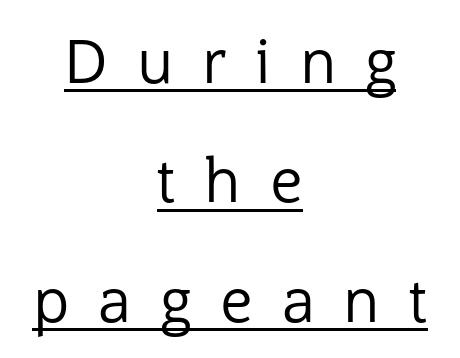
When letters stand straight like this, we call the style roman or upright. Bold? No — there's no thickening of the strokes. Baseline-to-baseline distance is far greater than the letter height. Notice how the passage keeps no hard edge, just a central spine. This sample uses a sans-serif face.
